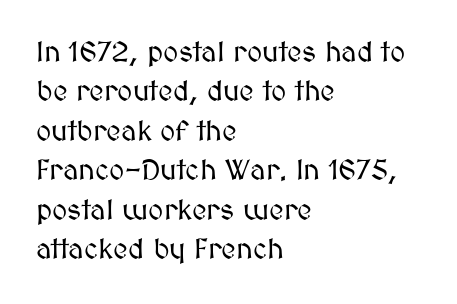
Q: Is the text italic (slanted)? A: No, it is upright.
Q: Is the text underlined? A: No.
Q: How is the paragraph aligned? A: Left-aligned.
Q: Is the spacing between letters normal or unusually wide? A: Normal.
Q: Is the spacing between lines tight, normal or loose? A: Normal.
Q: Width (condensed, normal, or wide)? A: Normal.
Q: Stroke contrast? A: Medium.
Q: x-height? A: Medium.
Q: Monospaced? A: No.
